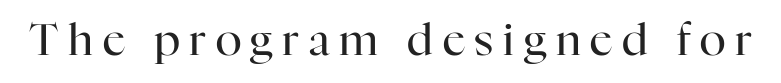
The image shows 44 px regular-weight serif type, upright; set unusually wide letter spacing (+0.22 em), not underlined; high stroke contrast and a medium x-height.
